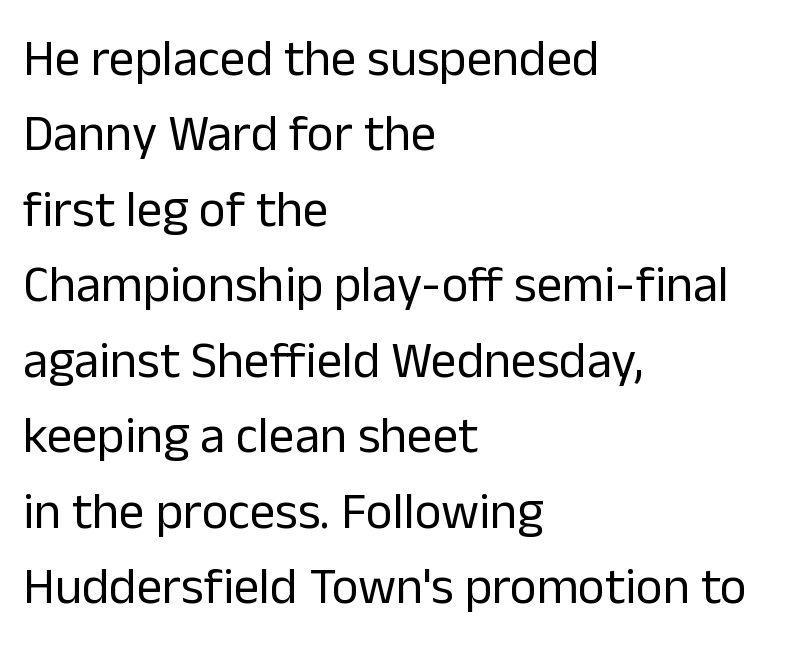
The image shows 51 px regular-weight sans-serif type, upright; set left-aligned, normal line spacing (1.48x), normal letter spacing, not underlined; low stroke contrast and a medium x-height.
